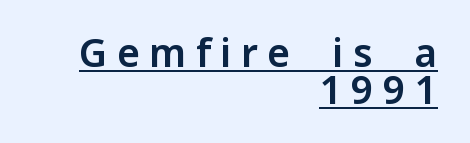
{"serif": "no", "italic": "no", "width": "normal", "stroke_contrast": "low", "x_height": "medium", "monospaced": "no", "underline": "yes", "align": "right", "line_spacing": "tight", "line_spacing_ratio": 0.96, "letter_spacing": "wide", "letter_spacing_em": 0.24, "glyph_px": 39}
